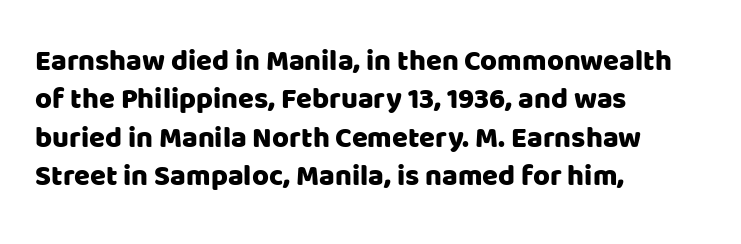
{"serif": "no", "italic": "no", "width": "normal", "stroke_contrast": "low", "x_height": "large", "monospaced": "no", "underline": "no", "align": "left", "line_spacing": "normal", "line_spacing_ratio": 1.32, "letter_spacing": "normal", "letter_spacing_em": 0.0, "glyph_px": 29}
